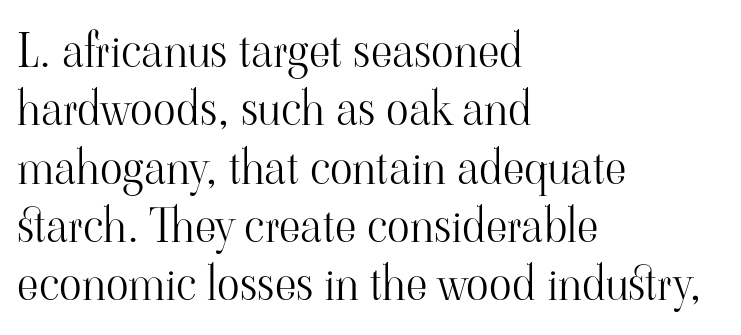
Q: Is the text bold? A: No.
Q: Is the text italic (slanted)? A: No, it is upright.
Q: Is the typeface a serif or a sans-serif typeface? A: Serif.
Q: Is the text underlined? A: No.
Q: How is the paragraph aligned? A: Left-aligned.
Q: Is the spacing between letters normal or unusually wide? A: Normal.
Q: Width (condensed, normal, or wide)? A: Normal.
Q: Stroke contrast? A: High.
Q: x-height? A: Small.
Q: Monospaced? A: No.
